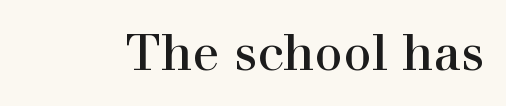
What kind of face is this? One with serifs. A typesetter would call this zero additional tracking. The face used here is proportionally spaced, like ordinary book or web type. Glance below the letters and you will spot only blank space. You can tell it's not italic because the verticals are truly vertical.
